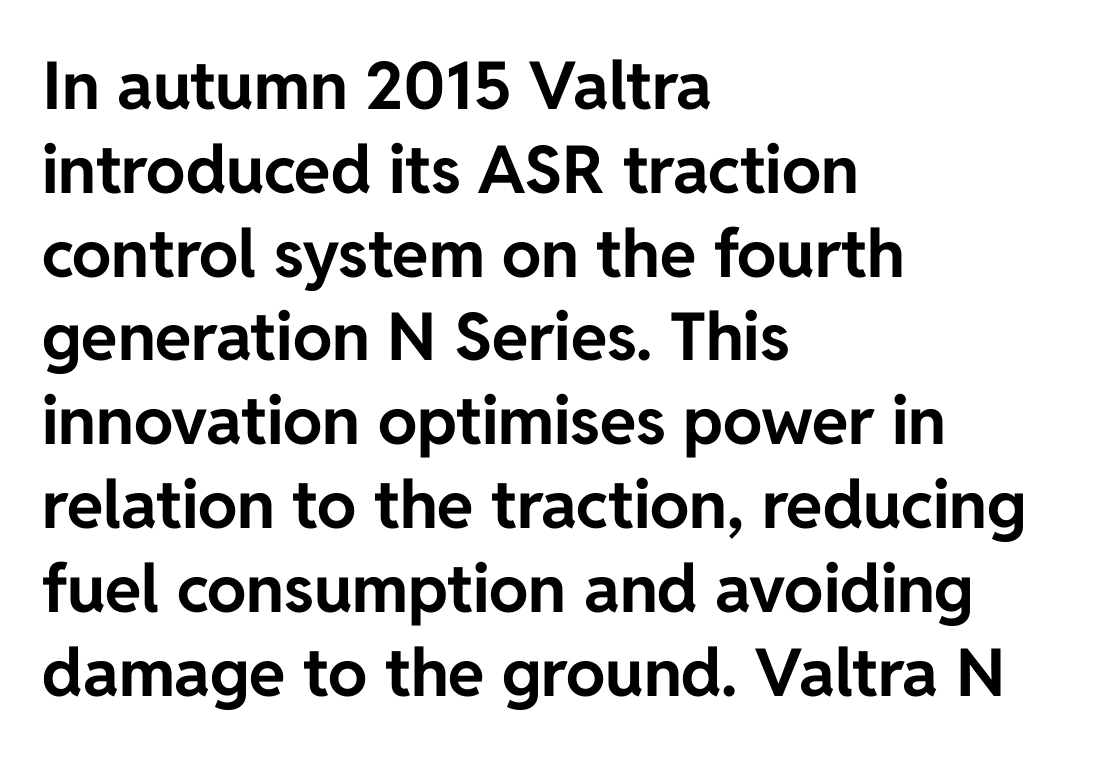
The image shows 66 px bold sans-serif type, upright; set left-aligned, normal line spacing (1.27x), normal letter spacing, not underlined; low stroke contrast and a medium x-height.
